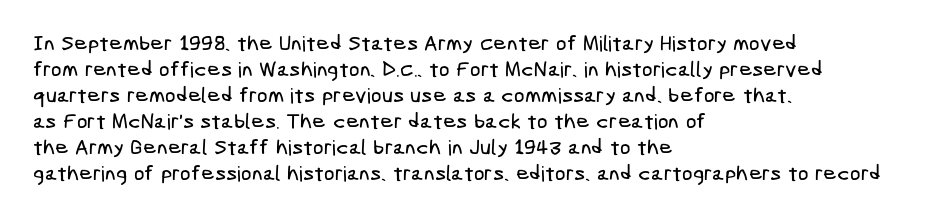
Short and long lines alike share a common starting point at left. Nobody touched the tracking dial on this one. The string is rendered with underlining switched off.
